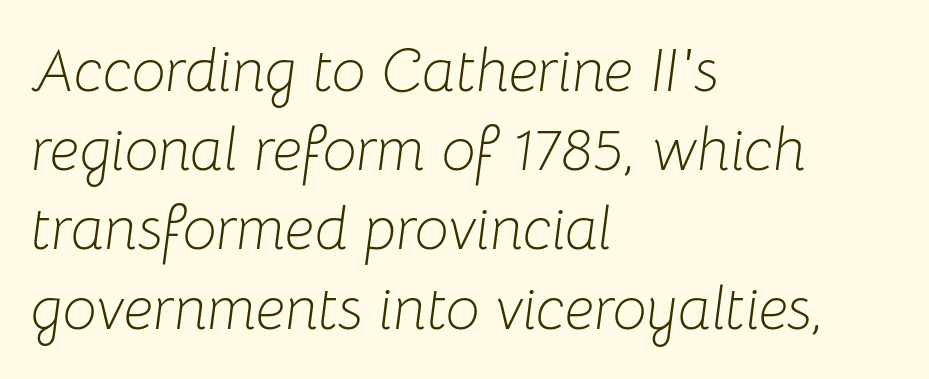
The axis of the letterforms is tilted away from vertical. A quiet, ordinary-to-light weight characterises the typeface. Observe the ordinary spacing: letters are neighbours, not strangers. A typesetter would call this leading conventional body-copy spacing.
